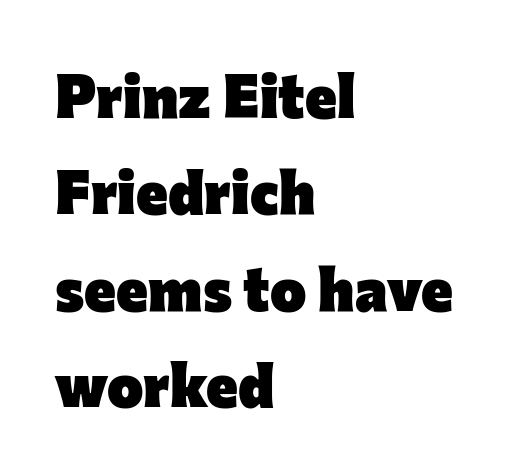
Q: Is the text bold? A: Yes.
Q: Is the text italic (slanted)? A: No, it is upright.
Q: Is the typeface a serif or a sans-serif typeface? A: Sans-serif.
Q: Is the text underlined? A: No.
Q: How is the paragraph aligned? A: Left-aligned.
Q: Is the spacing between letters normal or unusually wide? A: Normal.
Q: Is the spacing between lines tight, normal or loose? A: Normal.
Q: Width (condensed, normal, or wide)? A: Normal.
Q: Stroke contrast? A: Low.
Q: x-height? A: Medium.
Q: Monospaced? A: No.
